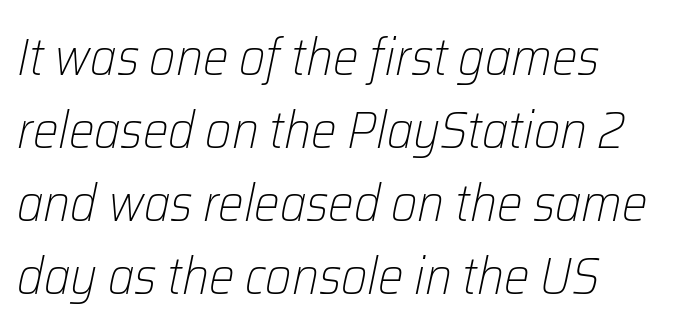
{"italic": "yes", "lean": "right", "slant_degrees": 12, "bold": "no", "weight": "light", "width": "normal", "stroke_contrast": "low", "x_height": "medium", "monospaced": "no", "underline": "no", "line_spacing": "normal", "line_spacing_ratio": 1.43, "letter_spacing": "normal", "letter_spacing_em": 0.0, "glyph_px": 51}
